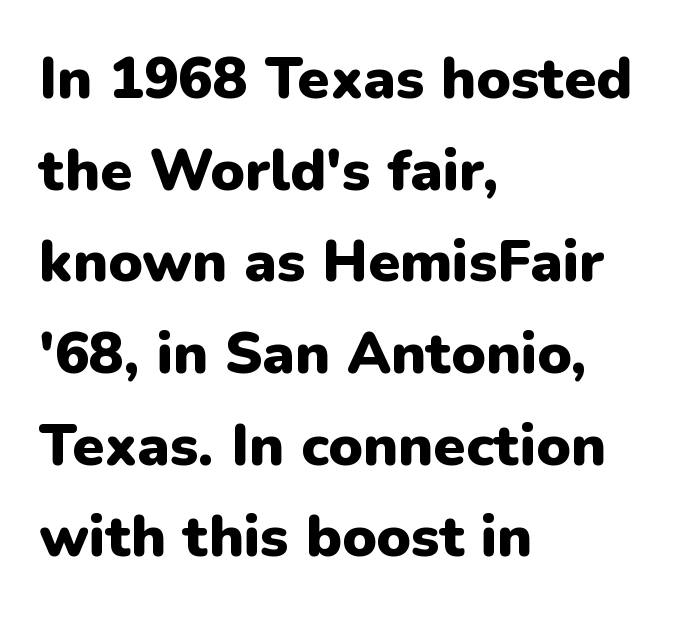
The image shows 58 px heavy sans-serif type, upright; set left-aligned, normal line spacing (1.58x), normal letter spacing, not underlined; low stroke contrast and a medium x-height.
